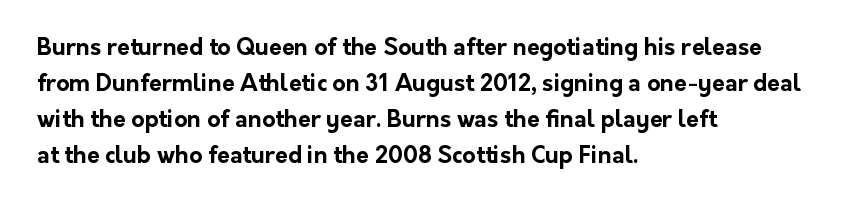
The image shows 23 px bold type, upright; set left-aligned, normal line spacing (1.56x), normal letter spacing, not underlined.
